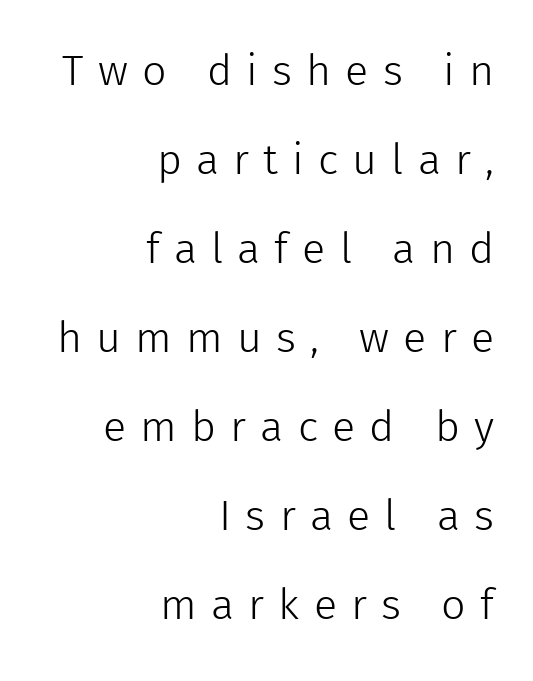
The image shows 43 px light sans-serif type, upright; set right-aligned, loose line spacing (2.07x), unusually wide letter spacing (+0.33 em), not underlined; a medium x-height.
